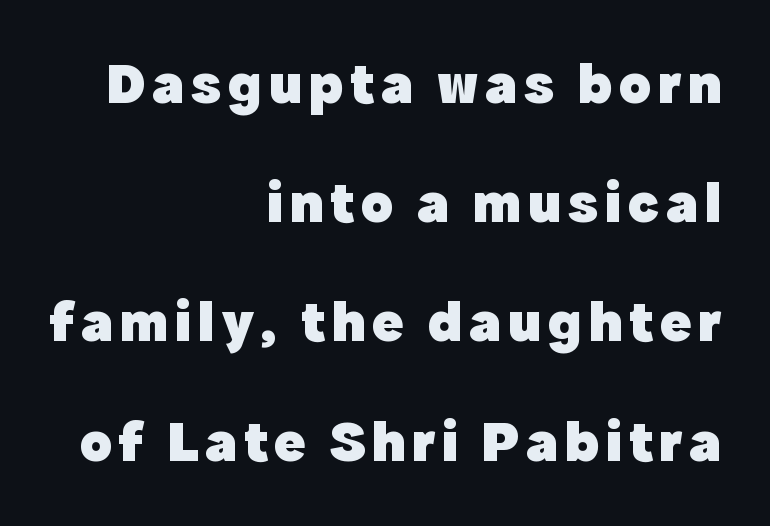
The image shows 59 px heavy sans-serif type, upright; set right-aligned, loose line spacing (2.02x), not underlined; a medium x-height.
